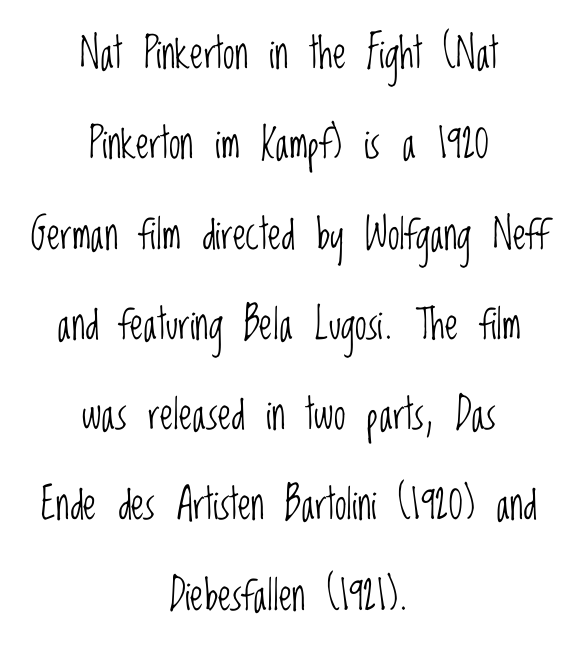
The typography opts for an upright posture over an oblique one. Here the glyphs are tracked normally, forming tight word shapes. Has an underline been added? It has not. The rendering positions every line midway between the sides.
